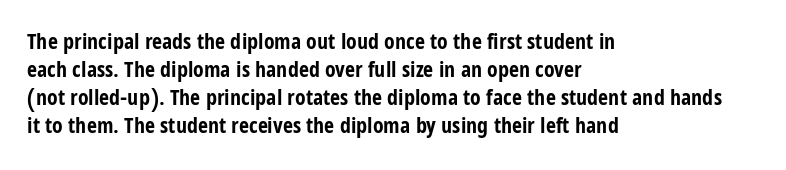
Q: Is the text bold? A: Yes.
Q: Is the text italic (slanted)? A: No, it is upright.
Q: Is the text underlined? A: No.
Q: How is the paragraph aligned? A: Left-aligned.
Q: Is the spacing between letters normal or unusually wide? A: Normal.
Q: Is the spacing between lines tight, normal or loose? A: Normal.
